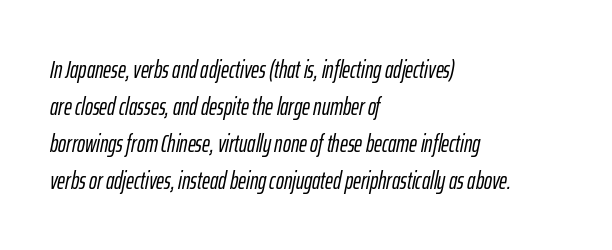
Style check: oblique. Each row of text sits above clean, open space. The paragraph has a hard left edge and a soft right edge. If you measured baseline to baseline, you'd find a middling distance.
